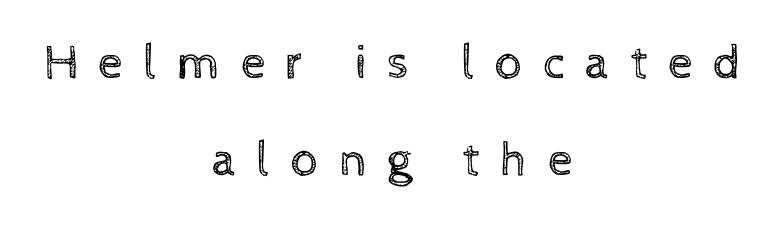
Q: Is the text bold? A: No.
Q: Is the text italic (slanted)? A: No, it is upright.
Q: Is the text underlined? A: No.
Q: How is the paragraph aligned? A: Centered.
Q: Is the spacing between letters normal or unusually wide? A: Unusually wide.
Q: Is the spacing between lines tight, normal or loose? A: Loose.
Q: Width (condensed, normal, or wide)? A: Normal.
Q: x-height? A: Medium.
Q: Monospaced? A: No.
